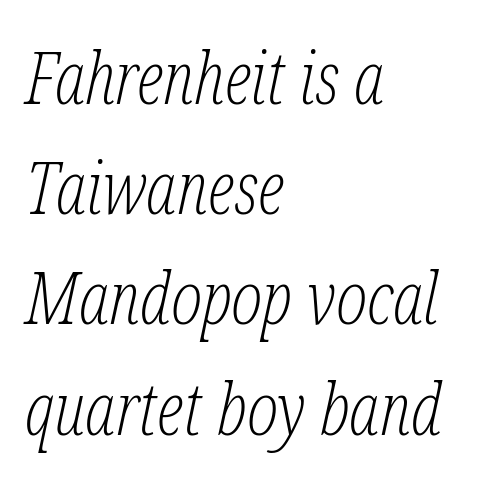
The horizontal fit of the characters is conventional and even. Counters stay open thanks to moderate or lighter strokes. The letters advance in unequal steps, a hallmark of proportional type. The block of text has a typical density, with ordinary space between rows.
